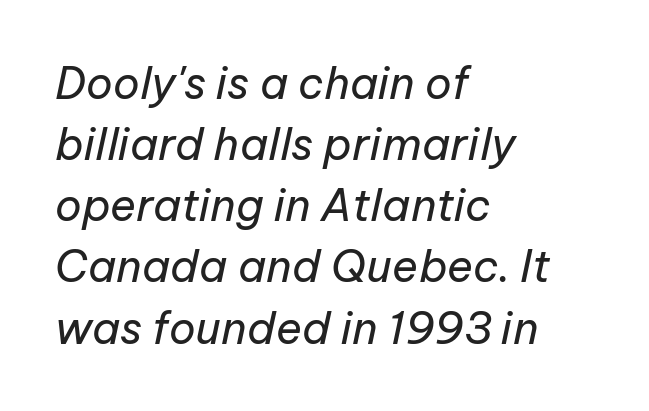
The image shows 44 px regular-weight type, italic (leaning right); set left-aligned, normal line spacing (1.39x), normal letter spacing, not underlined; low stroke contrast and a medium x-height.
